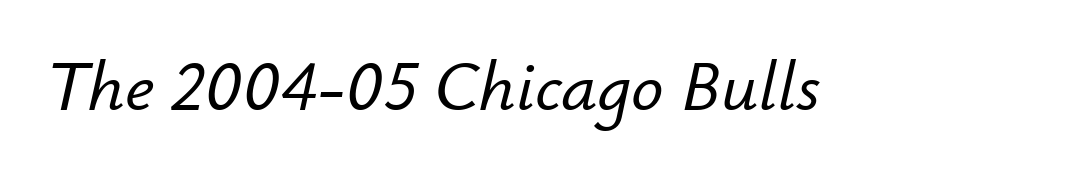
The glyphs look as if they've been sheared to an angle. Underline: absent. Each word holds together tightly as a unit, with standard inter-letter gaps. These lines are rendered in a variable-pitch font.
